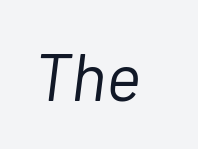
{"italic": "yes", "lean": "right", "slant_degrees": 7, "bold": "no", "weight": "light", "width": "normal", "stroke_contrast": "low", "x_height": "medium", "monospaced": "no", "underline": "no", "letter_spacing": "normal", "letter_spacing_em": 0.0, "glyph_px": 67}
